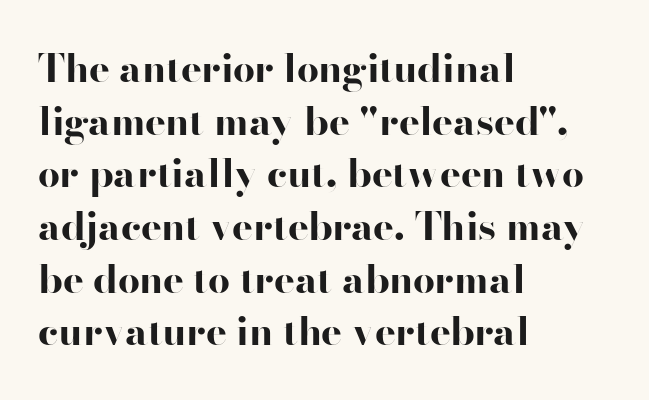
The image shows 39 px bold, wide sans-serif type, upright; set left-aligned, normal line spacing (1.35x), normal letter spacing, not underlined; high stroke contrast and a small x-height.
